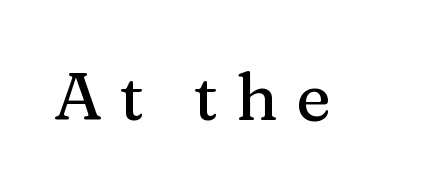
The image shows 67 px serif type, upright; set unusually wide letter spacing (+0.26 em), not underlined; medium stroke contrast and a medium x-height.
